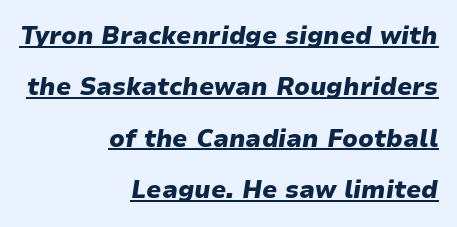
{"italic": "yes", "lean": "right", "slant_degrees": 9, "bold": "yes", "underline": "yes", "align": "right", "line_spacing": "loose", "line_spacing_ratio": 2.14, "letter_spacing": "normal", "letter_spacing_em": 0.0, "glyph_px": 24}
